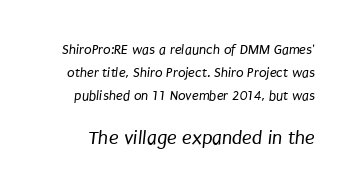
The image shows 20 px text type; set normal line spacing (1.65x), normal letter spacing, not underlined; the second (bottom) block is 1.43x larger.
